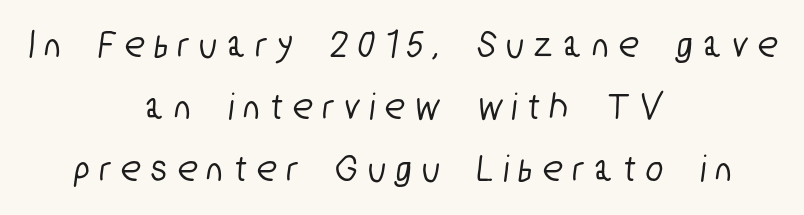
{"serif": "no", "width": "condensed", "stroke_contrast": "low", "x_height": "medium", "monospaced": "no", "underline": "no", "align": "center", "line_spacing": "normal", "line_spacing_ratio": 1.59, "letter_spacing": "wide", "letter_spacing_em": 0.29, "glyph_px": 39}
